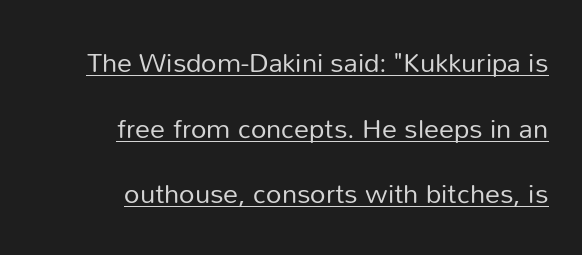
{"italic": "no", "bold": "no", "underline": "yes", "align": "right", "line_spacing": "loose", "line_spacing_ratio": 2.43, "letter_spacing": "normal", "letter_spacing_em": 0.0, "glyph_px": 27}
